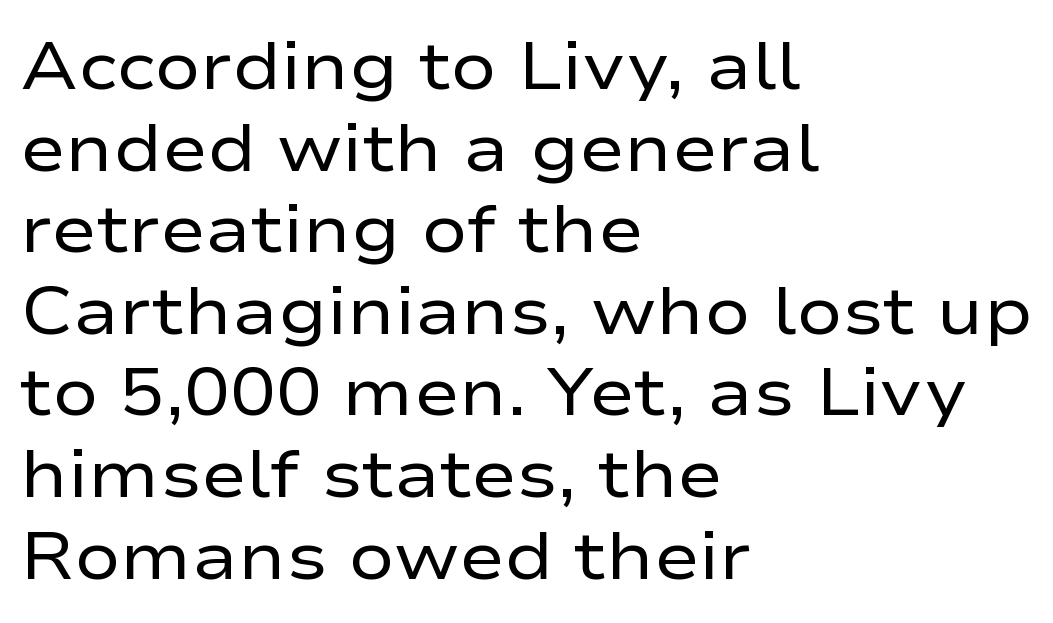
The weight would be labelled regular, book, light, or lighter still. Does the type have serifs? No, each stem ends abruptly. The rendering keeps characters at their native spacing. Proportional: the letters do not fall into vertical columns. In CSS terms this would be text-align: left.
